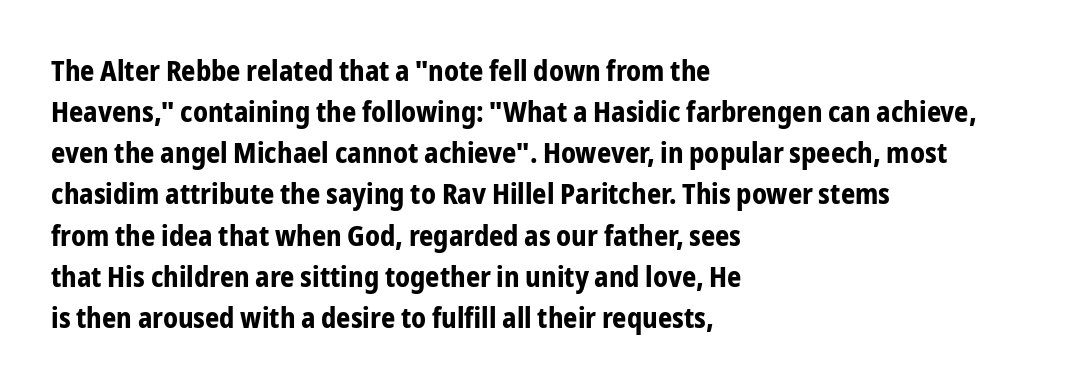
The image shows 28 px bold, condensed sans-serif type, upright; set left-aligned, normal line spacing (1.47x), normal letter spacing, not underlined; low stroke contrast and a medium x-height.
